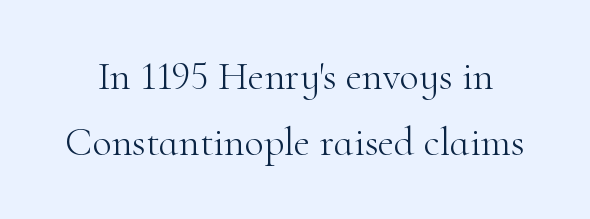
Q: Is the text bold? A: No.
Q: Is the text italic (slanted)? A: No, it is upright.
Q: Is the typeface a serif or a sans-serif typeface? A: Serif.
Q: Is the text underlined? A: No.
Q: Is the spacing between letters normal or unusually wide? A: Normal.
Q: Is the spacing between lines tight, normal or loose? A: Normal.
Q: Width (condensed, normal, or wide)? A: Normal.
Q: Stroke contrast? A: High.
Q: x-height? A: Small.
Q: Monospaced? A: No.
